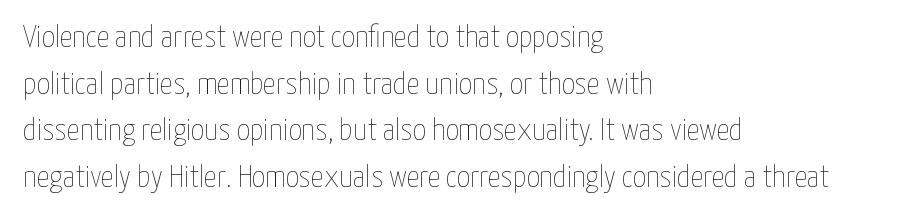
{"italic": "no", "bold": "no", "weight": "thin", "width": "condensed", "stroke_contrast": "low", "x_height": "medium", "monospaced": "no", "underline": "no", "align": "left", "line_spacing": "normal", "line_spacing_ratio": 1.46, "letter_spacing": "normal", "letter_spacing_em": 0.0, "glyph_px": 32}
